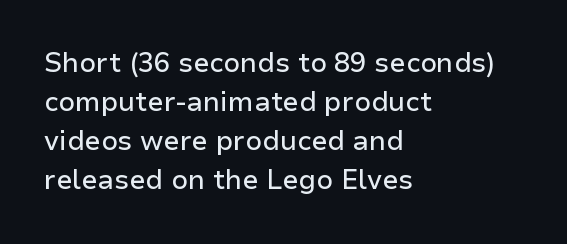
Q: Is the text italic (slanted)? A: No, it is upright.
Q: Is the text underlined? A: No.
Q: How is the paragraph aligned? A: Left-aligned.
Q: Is the spacing between letters normal or unusually wide? A: Normal.
Q: Is the spacing between lines tight, normal or loose? A: Normal.
